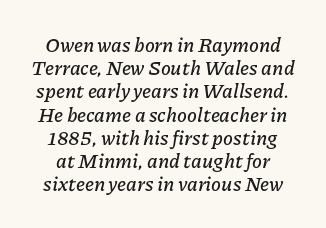
Letter spacing: default. Check the space under the baseline: it is left empty. Does the lettering tilt? It does — this is italic.
